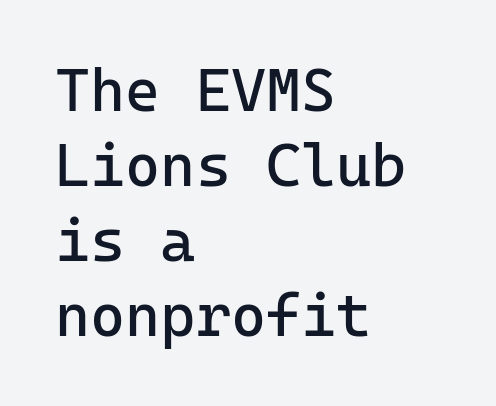
{"serif": "no", "italic": "no", "bold": "no", "weight": "regular", "width": "normal", "stroke_contrast": "low", "x_height": "medium", "underline": "no", "align": "left", "line_spacing": "normal", "line_spacing_ratio": 1.25, "letter_spacing": "normal", "letter_spacing_em": 0.0, "glyph_px": 60}
